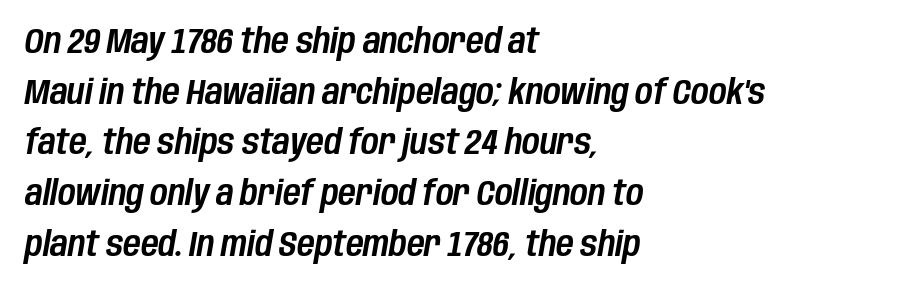
{"italic": "yes", "lean": "right", "slant_degrees": 10, "width": "condensed", "stroke_contrast": "low", "x_height": "large", "monospaced": "no", "underline": "no", "align": "left", "line_spacing": "normal", "line_spacing_ratio": 1.49, "letter_spacing": "normal", "letter_spacing_em": 0.0, "glyph_px": 34}
